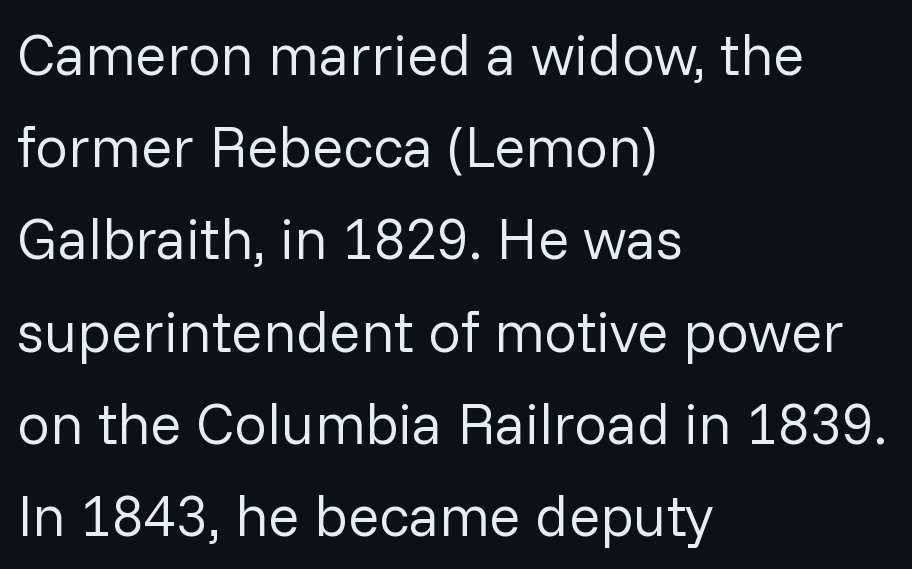
Does the copy run flush right? No — it runs flush left. The letters stand straight up with perfectly vertical stems. Do the characters align in a grid? No, the font is proportional. Bold? No — there's no thickening of the strokes. The face used here is a sans, in the tradition of grotesques and geometrics. No extra tracking has been applied to these lines.
